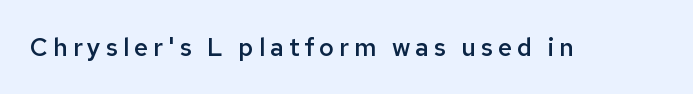
Q: Is the text bold? A: Semi-bold.
Q: Is the text italic (slanted)? A: No, it is upright.
Q: Is the text underlined? A: No.
Q: Is the spacing between letters normal or unusually wide? A: Unusually wide.
